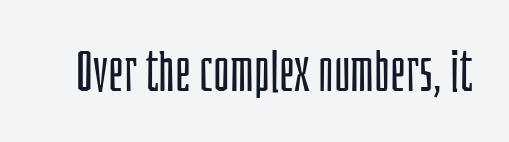
Q: Is the text bold? A: No.
Q: Is the text italic (slanted)? A: No, it is upright.
Q: Is the typeface a serif or a sans-serif typeface? A: Sans-serif.
Q: Is the text underlined? A: No.
Q: Is the spacing between letters normal or unusually wide? A: Normal.
Q: Width (condensed, normal, or wide)? A: Condensed.
Q: Stroke contrast? A: Low.
Q: x-height? A: Large.
Q: Monospaced? A: No.
